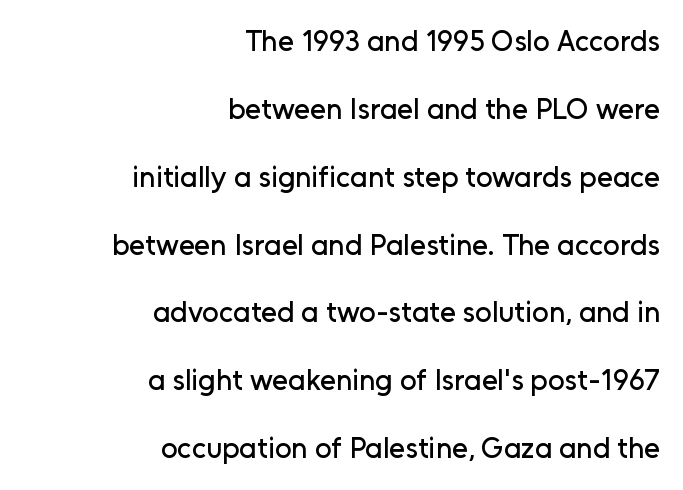
You can tell it's not italic because the verticals are truly vertical. The lines in this sample share a right terminus and differ only in where they begin. A sans-serif font was chosen for this passage. Note the varied advance widths — an 'i' is clearly narrower than an 'm'. Regarding leading, the lines here are spaced well apart. Words appear dense and cohesive because spacing is normal.
